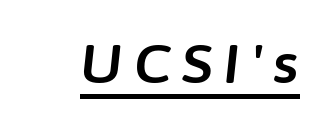
{"italic": "yes", "lean": "right", "slant_degrees": 6, "width": "normal", "stroke_contrast": "low", "x_height": "medium", "monospaced": "no", "underline": "yes", "letter_spacing": "wide", "letter_spacing_em": 0.2, "glyph_px": 55}
